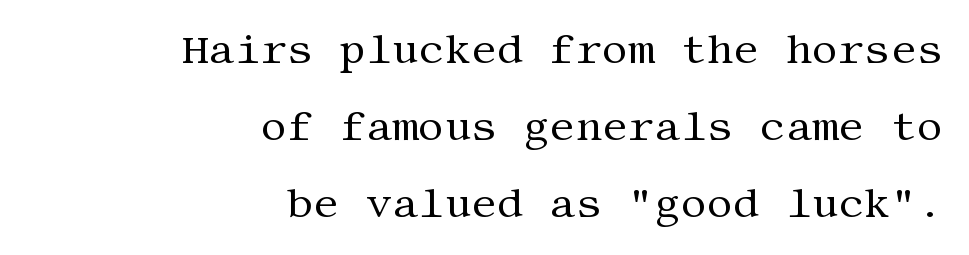
Designer's note — italics off, roman on. Examine the stroke ends and you'll spot serifs. In terms of letterspacing, this is plain default setting. Underline: absent. No extra ink here — the face is not bold. The rag falls on the left side of this text block.
